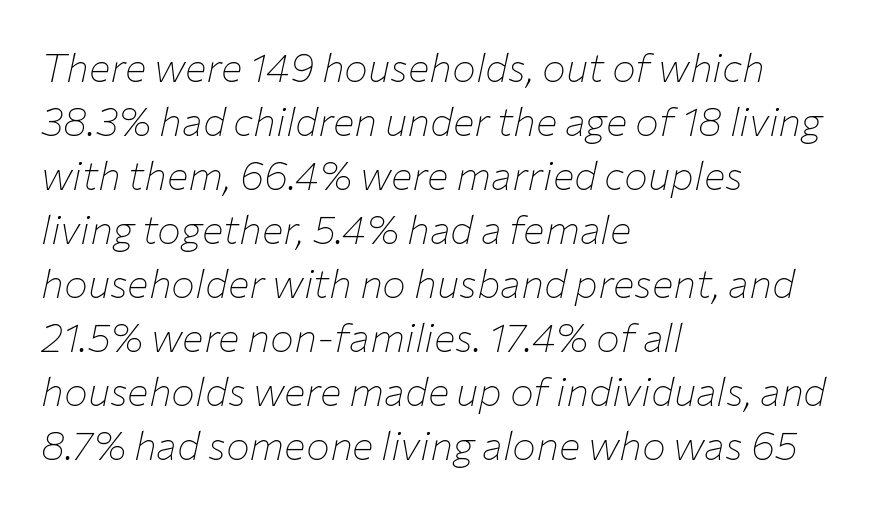
Q: Is the text bold? A: No.
Q: Is the text italic (slanted)? A: Yes, it leans right by about 12 degrees.
Q: Is the text underlined? A: No.
Q: How is the paragraph aligned? A: Left-aligned.
Q: Is the spacing between letters normal or unusually wide? A: Normal.
Q: Is the spacing between lines tight, normal or loose? A: Normal.
Q: Width (condensed, normal, or wide)? A: Normal.
Q: Stroke contrast? A: Low.
Q: x-height? A: Medium.
Q: Monospaced? A: No.
